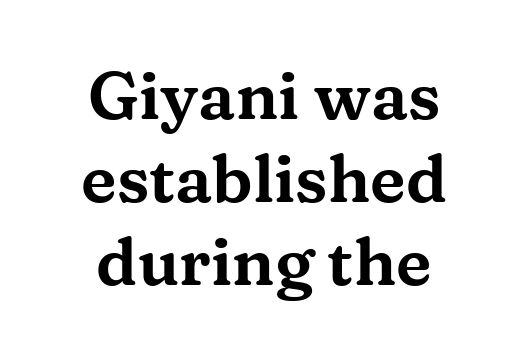
The image shows 66 px wide serif type, upright; set centered, normal line spacing (1.26x), normal letter spacing, not underlined; medium stroke contrast and a medium x-height.
